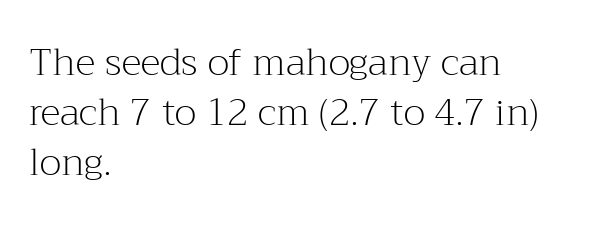
The image shows 38 px light serif type, upright; set left-aligned, normal line spacing (1.31x), normal letter spacing, not underlined; medium stroke contrast and a medium x-height.
